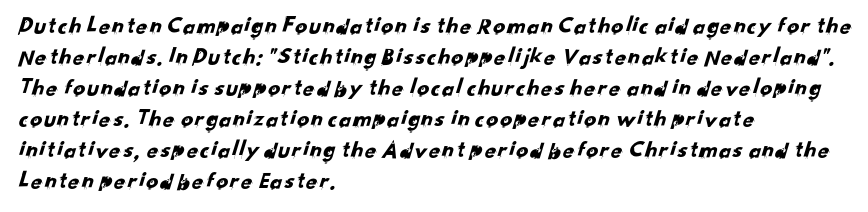
The image shows 24 px text type; set left-aligned, normal line spacing (1.29x), normal letter spacing, not underlined.
